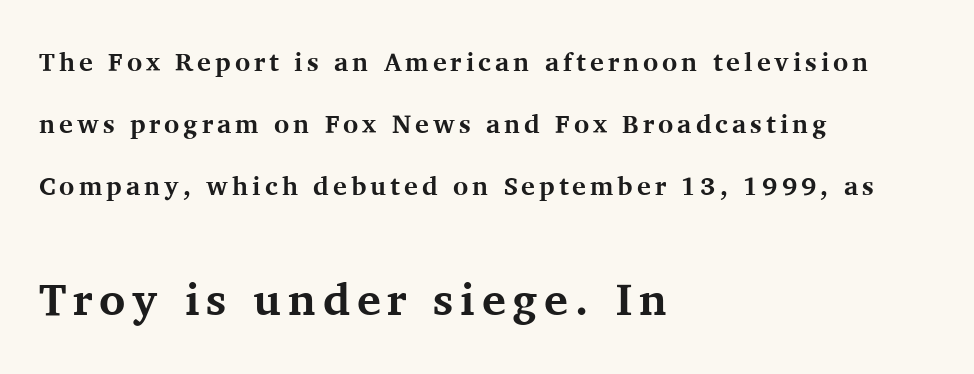
The image shows 45 px bold serif type, upright; set left-aligned, loose line spacing (2.38x), not underlined; the second (bottom) block is 1.73x larger; medium stroke contrast and a medium x-height.
